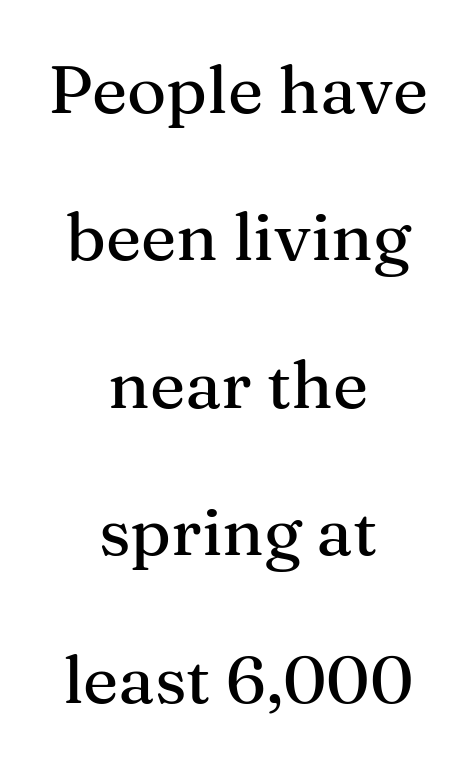
This is roman type, the default non-slanted kind. The words here are not underlined. The type is set solid horizontally, with unmodified tracking. Little horizontal feet cap the strokes, marking this as serif type.
